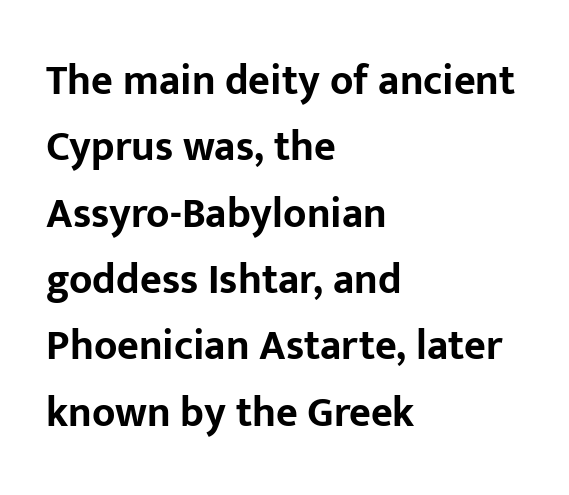
The image shows 42 px bold sans-serif type, upright; set left-aligned, normal line spacing (1.58x), normal letter spacing, not underlined; low stroke contrast and a medium x-height.
